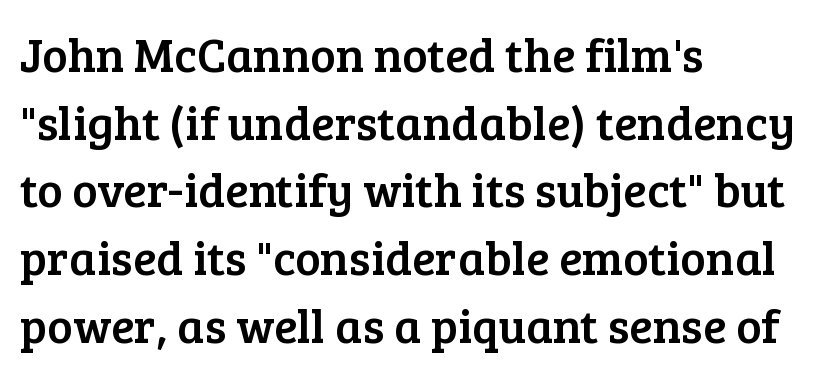
Q: Is the text italic (slanted)? A: No, it is upright.
Q: Is the typeface a serif or a sans-serif typeface? A: Serif.
Q: Is the text underlined? A: No.
Q: How is the paragraph aligned? A: Left-aligned.
Q: Is the spacing between letters normal or unusually wide? A: Normal.
Q: Is the spacing between lines tight, normal or loose? A: Normal.
Q: Width (condensed, normal, or wide)? A: Normal.
Q: Stroke contrast? A: Low.
Q: x-height? A: Medium.
Q: Monospaced? A: No.
